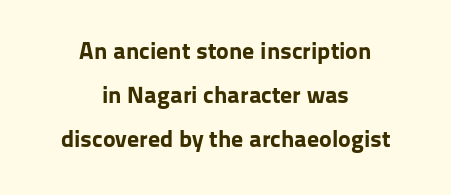
Rule under the text: the space is simply empty. The typesetter chose a symmetrical, centered arrangement here. Summary of weight: heavy, a full bold. Caption: standard tracking, unaltered. Rendered with straight, roman letterforms.
